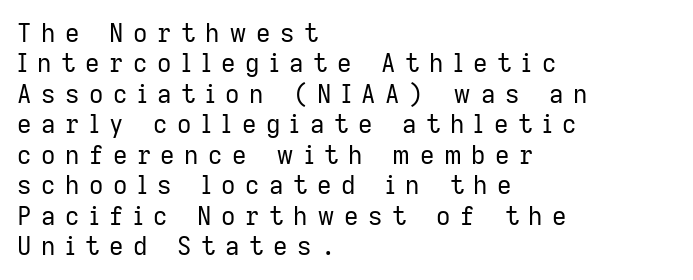
Designer's note — italics off, roman on. Every row of glyphs begins at an identical x-position on the left. Underline: absent. There is plenty of visible air inserted between adjacent glyphs. Bold? No — there's no thickening of the strokes.
